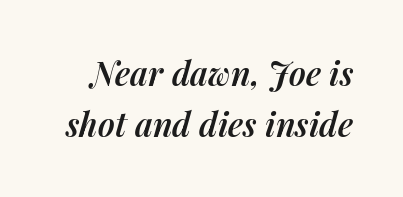
The gap between lines stays unmarked. Here the designer chose a conventional face with non-uniform glyph widths. Nothing unusual about the tracking: characters are spaced as the font intends. It's the slanting kind of type. Heft: intermediate — a semibold. Honestly, the row spacing looks completely unremarkable.
